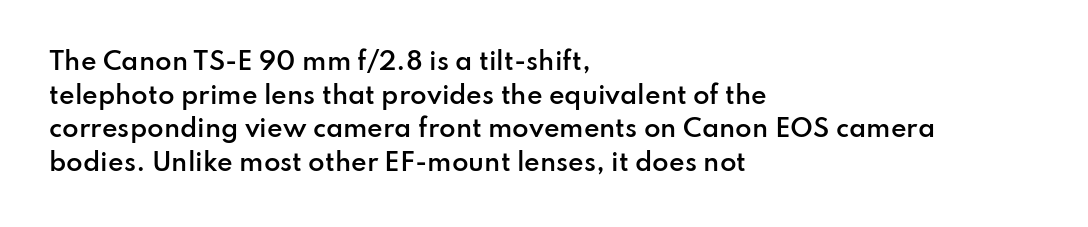
The image shows 24 px text type, upright; set left-aligned, normal line spacing (1.4x), normal letter spacing, not underlined.
